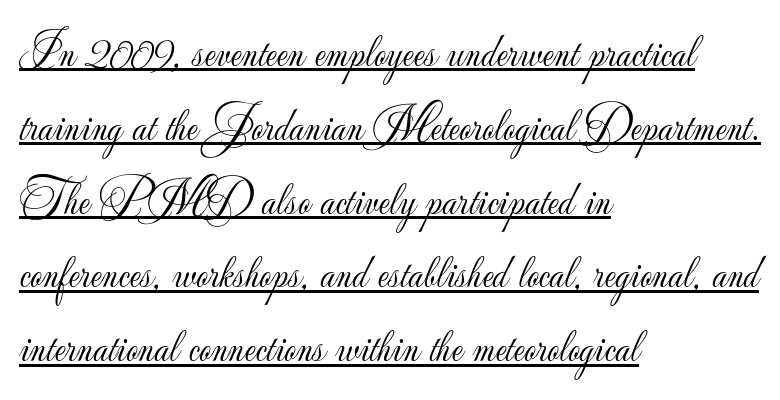
The image shows 47 px light sans-serif type; set left-aligned, normal line spacing (1.57x), normal letter spacing, underlined; low stroke contrast and a small x-height.
